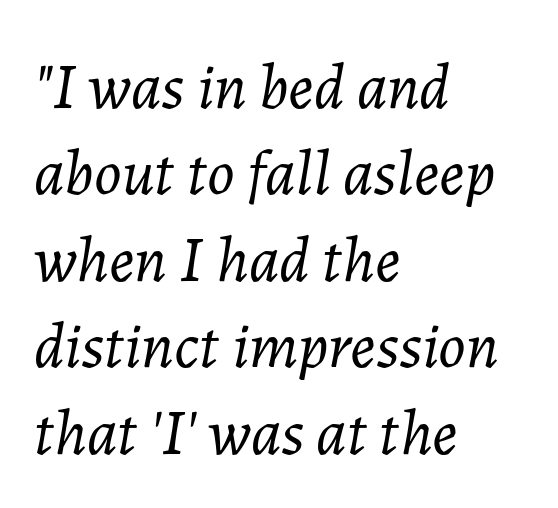
Q: Is the text bold? A: No.
Q: Is the text italic (slanted)? A: Yes, it leans right by about 7 degrees.
Q: Is the text underlined? A: No.
Q: How is the paragraph aligned? A: Left-aligned.
Q: Is the spacing between letters normal or unusually wide? A: Normal.
Q: Is the spacing between lines tight, normal or loose? A: Normal.
Q: Width (condensed, normal, or wide)? A: Normal.
Q: Stroke contrast? A: Low.
Q: x-height? A: Medium.
Q: Monospaced? A: No.
